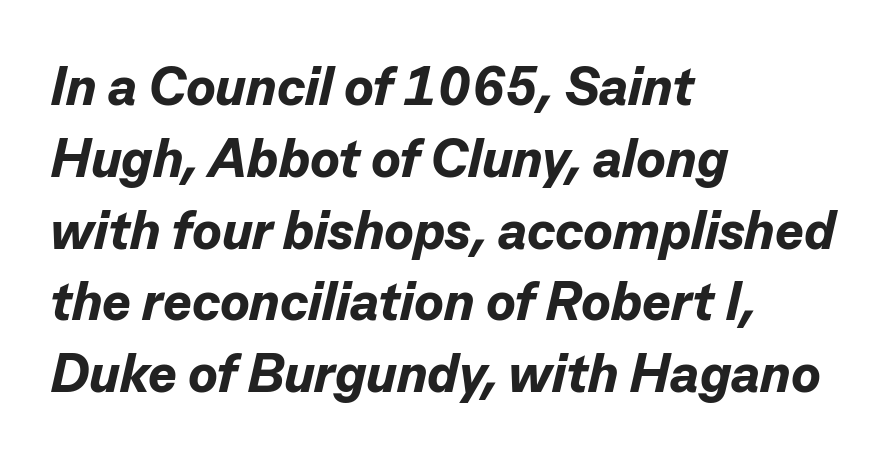
{"italic": "yes", "lean": "right", "slant_degrees": 13, "bold": "yes", "weight": "bold", "width": "normal", "stroke_contrast": "low", "x_height": "medium", "monospaced": "no", "underline": "no", "align": "left", "line_spacing": "normal", "line_spacing_ratio": 1.33, "letter_spacing": "normal", "letter_spacing_em": 0.0, "glyph_px": 54}
